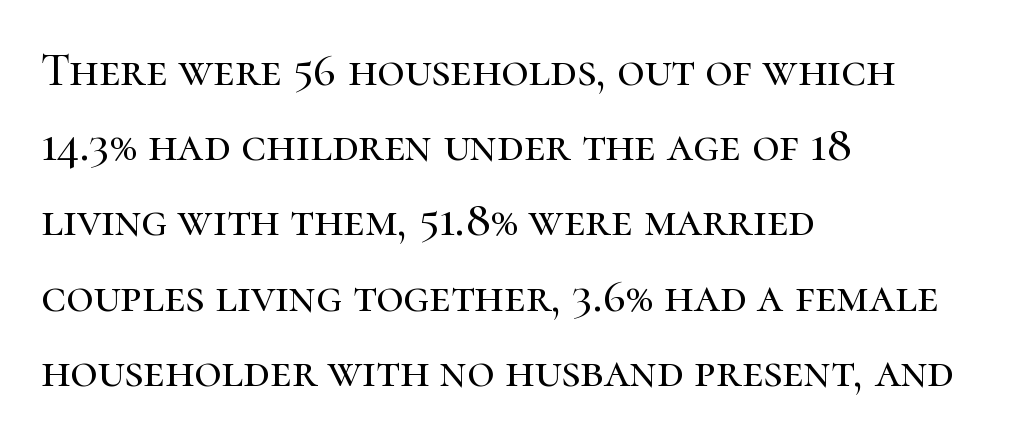
{"serif": "yes", "italic": "no", "width": "normal", "stroke_contrast": "high", "x_height": "medium", "monospaced": "no", "underline": "no", "align": "left", "line_spacing": "normal", "line_spacing_ratio": 1.6, "letter_spacing": "normal", "letter_spacing_em": 0.0, "glyph_px": 47}
